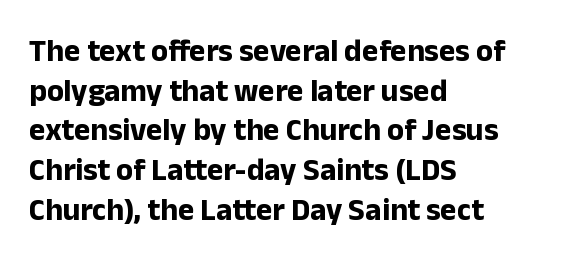
Q: Is the text bold? A: Yes.
Q: Is the text italic (slanted)? A: No, it is upright.
Q: Is the typeface a serif or a sans-serif typeface? A: Sans-serif.
Q: Is the text underlined? A: No.
Q: How is the paragraph aligned? A: Left-aligned.
Q: Is the spacing between letters normal or unusually wide? A: Normal.
Q: Is the spacing between lines tight, normal or loose? A: Normal.
Q: Width (condensed, normal, or wide)? A: Normal.
Q: Stroke contrast? A: Low.
Q: x-height? A: Medium.
Q: Monospaced? A: No.
